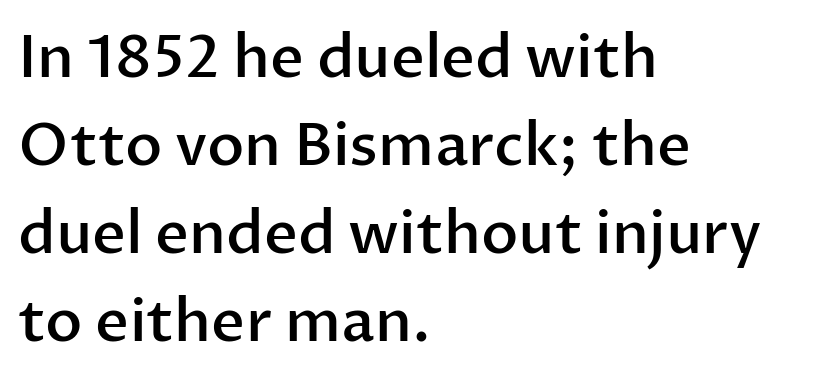
The image shows 59 px semibold sans-serif type, upright; set left-aligned, normal line spacing (1.49x), normal letter spacing, not underlined; low stroke contrast and a medium x-height.
